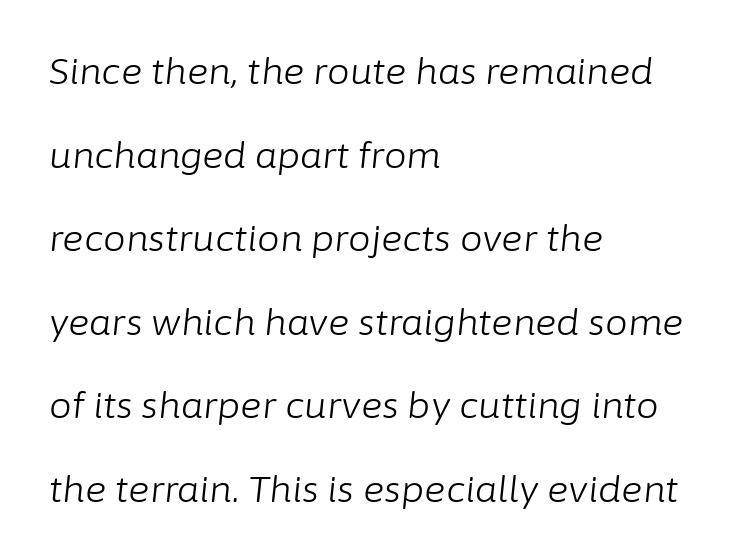
The image shows 36 px light type, italic (leaning right); set left-aligned, loose line spacing (2.32x), normal letter spacing, not underlined; low stroke contrast and a medium x-height.
